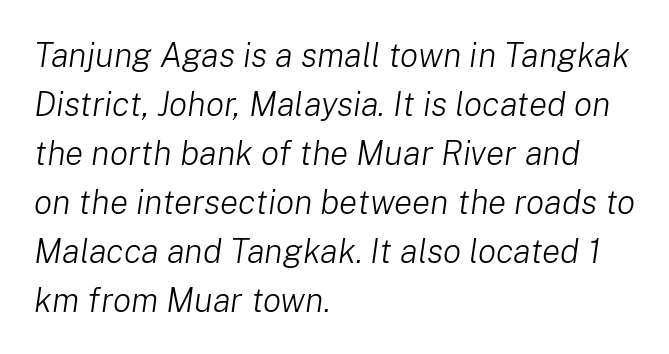
The weight would be labelled regular, book, light, or lighter still. The type is set solid horizontally, with unmodified tracking. The glyphs are unaccompanied by any horizontal stroke below them. Evenly set lines give the paragraph a standard silhouette. When letters slant like this, we call the style italic. Which margin do the lines hug? The left one — the right edge is uneven.
